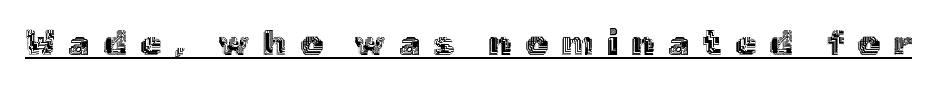
{"italic": "no", "width": "normal", "x_height": "medium", "monospaced": "no", "underline": "yes", "letter_spacing": "wide", "letter_spacing_em": 0.38, "glyph_px": 35}
